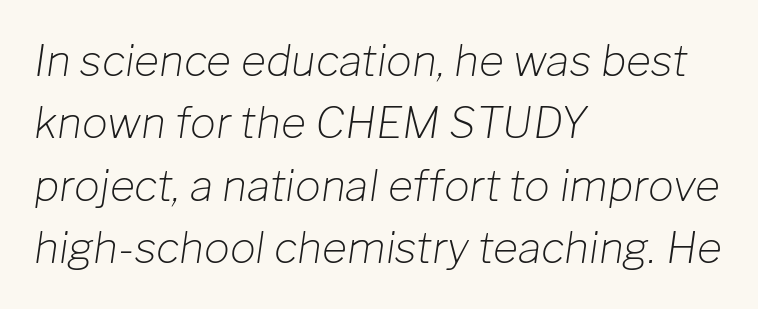
The face used here is proportionally spaced, like ordinary book or web type. How are the letters spaced? Ordinarily, with no added tracking. Check under the words: just untouched page. Is the block centered? No — it sits flush against the left margin. The leading is moderate, giving the passage an even texture.
